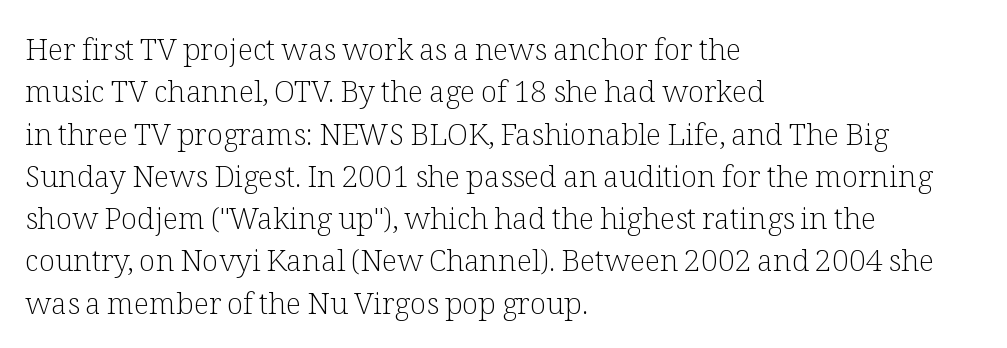
Vertically, the passage feels balanced, rows spaced as you'd expect. The typesetting does not lean heavy: it is not bold. The typeface chosen for these lines features serifs. Observe the ordinary spacing: letters are neighbours, not strangers. Is this a fixed-width face? No — the glyphs have proportional, varying widths. The lines in this sample share a left origin and differ only in where they stop.
